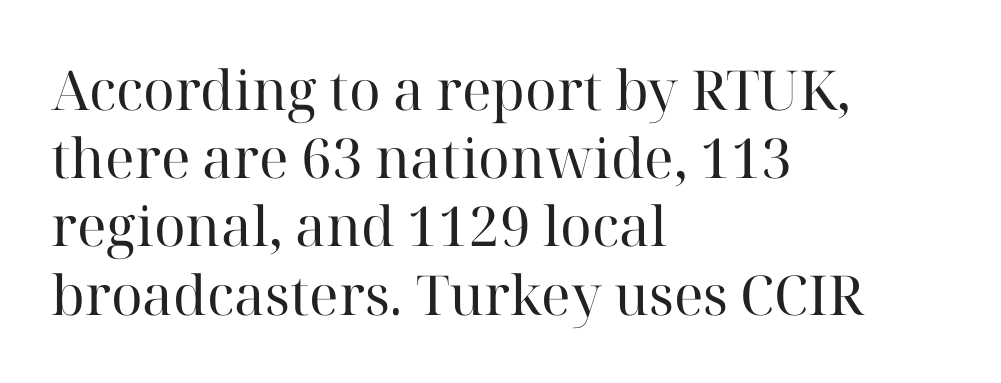
The image shows 55 px regular-weight serif type, upright; set left-aligned, line spacing 1.24x, normal letter spacing, not underlined; high stroke contrast and a medium x-height.
